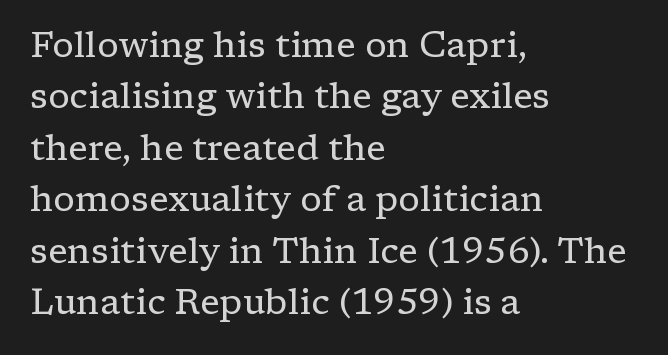
The image shows 36 px regular-weight serif type, upright; set left-aligned, normal line spacing (1.43x), normal letter spacing, not underlined; low stroke contrast and a medium x-height.
